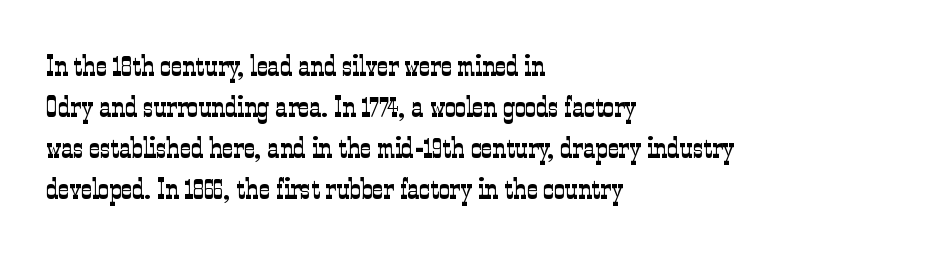
The image shows 30 px light, condensed serif type, upright; set left-aligned, normal line spacing (1.37x), normal letter spacing, not underlined; low stroke contrast and a medium x-height.
